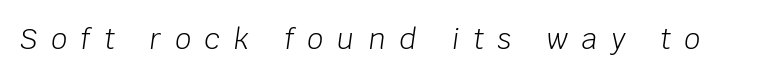
The image shows 28 px light type, italic (leaning right); set unusually wide letter spacing (+0.5 em), not underlined; low stroke contrast and a large x-height.
